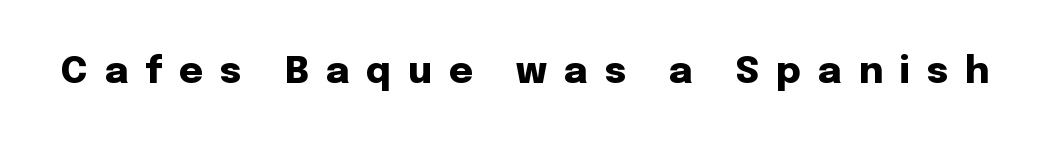
Is this a fixed-width face? No — the glyphs have proportional, varying widths. Has an underline been added? It has not. Observe the absence of serifs on each vertical stroke in this sample. Its strokes are broad and dark, the hallmark of bold type.
